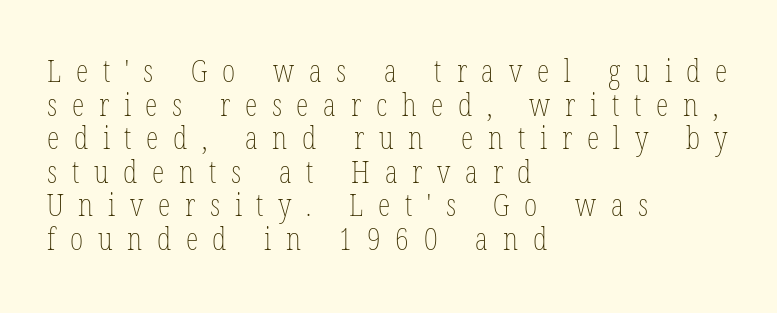
Q: Is the text bold? A: No.
Q: Is the text italic (slanted)? A: No, it is upright.
Q: Is the text underlined? A: No.
Q: How is the paragraph aligned? A: Left-aligned.
Q: Is the spacing between letters normal or unusually wide? A: Unusually wide.
Q: Is the spacing between lines tight, normal or loose? A: Tight.
Q: Width (condensed, normal, or wide)? A: Condensed.
Q: Stroke contrast? A: Low.
Q: x-height? A: Medium.
Q: Monospaced? A: No.
